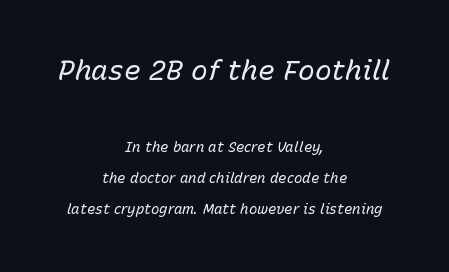
The rendering keeps characters at their native spacing. The passage shown is typed in a proportional face where columns would drift. Weight: in the light-to-regular range. These lines stack symmetrically, like a column narrowing and widening about its center.
